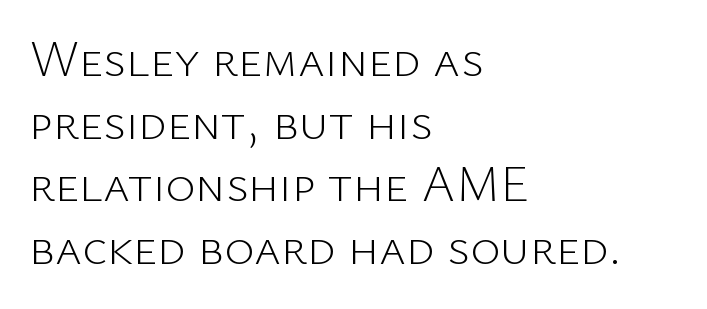
The image shows 51 px light sans-serif type, upright; set left-aligned, line spacing 1.23x, normal letter spacing, not underlined; low stroke contrast and a medium x-height.
